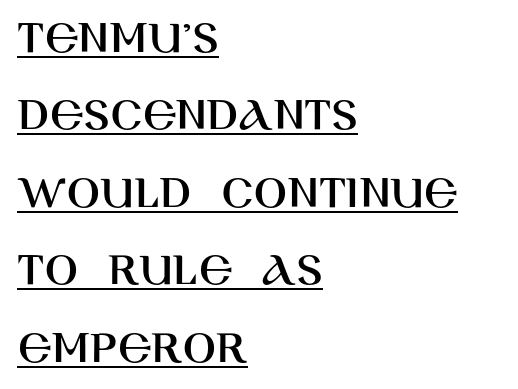
{"serif": "no", "italic": "no", "width": "normal", "stroke_contrast": "high", "x_height": "large", "monospaced": "no", "underline": "yes", "align": "left", "line_spacing": "normal", "line_spacing_ratio": 1.58, "letter_spacing": "normal", "letter_spacing_em": 0.0, "glyph_px": 49}
